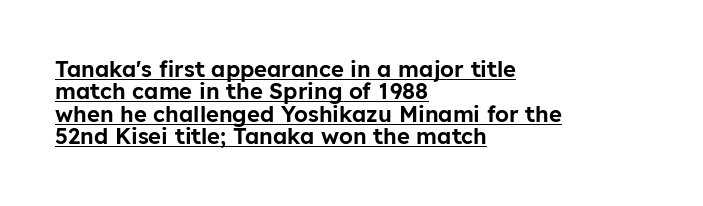
The image shows 22 px text type, upright; set left-aligned, tight line spacing (1.02x), normal letter spacing, underlined.
